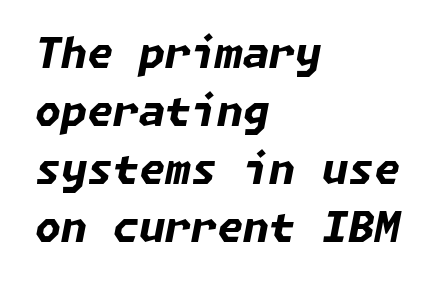
{"italic": "yes", "lean": "right", "slant_degrees": 11, "bold": "yes", "weight": "bold", "width": "normal", "stroke_contrast": "low", "x_height": "medium", "underline": "no", "align": "left", "line_spacing": "normal", "line_spacing_ratio": 1.38, "letter_spacing": "normal", "letter_spacing_em": 0.0, "glyph_px": 42}
